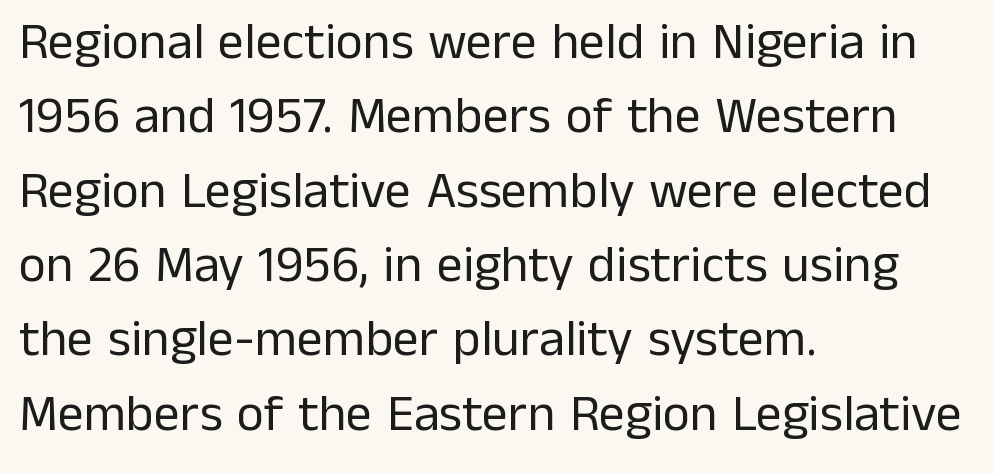
Descenders hang freely into open space. Successive baselines arrive at the customary interval. The rag falls on the right side of this text block. Each stroke keeps to a modest, everyday thickness or less. Ascenders rise straight up at ninety degrees. Here the designer chose a conventional face with non-uniform glyph widths.
